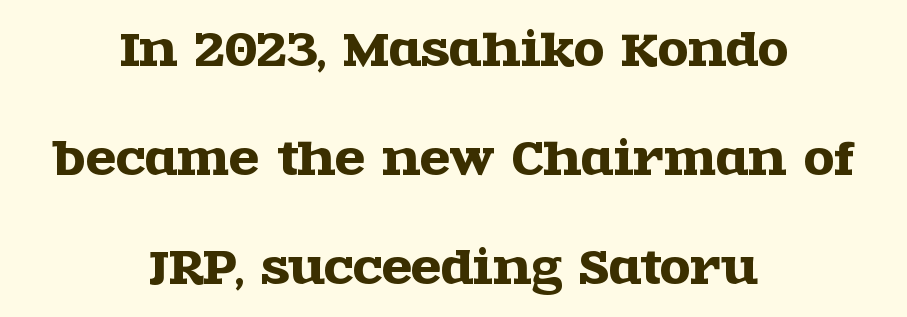
Q: Is the text italic (slanted)? A: No, it is upright.
Q: Is the typeface a serif or a sans-serif typeface? A: Serif.
Q: Is the text underlined? A: No.
Q: How is the paragraph aligned? A: Centered.
Q: Is the spacing between letters normal or unusually wide? A: Normal.
Q: Is the spacing between lines tight, normal or loose? A: Loose.
Q: Width (condensed, normal, or wide)? A: Wide.
Q: x-height? A: Large.
Q: Monospaced? A: No.
